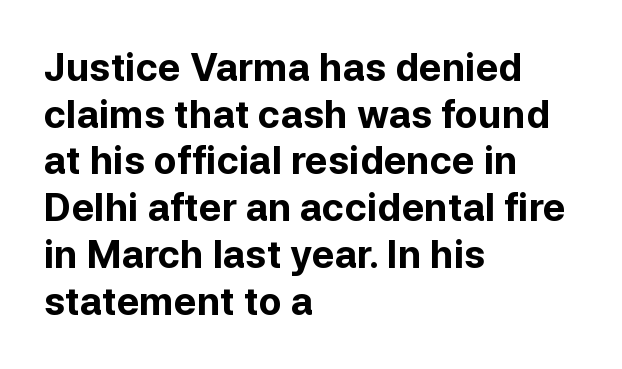
Q: Is the text bold? A: Yes.
Q: Is the text italic (slanted)? A: No, it is upright.
Q: Is the typeface a serif or a sans-serif typeface? A: Sans-serif.
Q: Is the text underlined? A: No.
Q: How is the paragraph aligned? A: Left-aligned.
Q: Is the spacing between letters normal or unusually wide? A: Normal.
Q: Width (condensed, normal, or wide)? A: Normal.
Q: Stroke contrast? A: Low.
Q: x-height? A: Medium.
Q: Monospaced? A: No.
